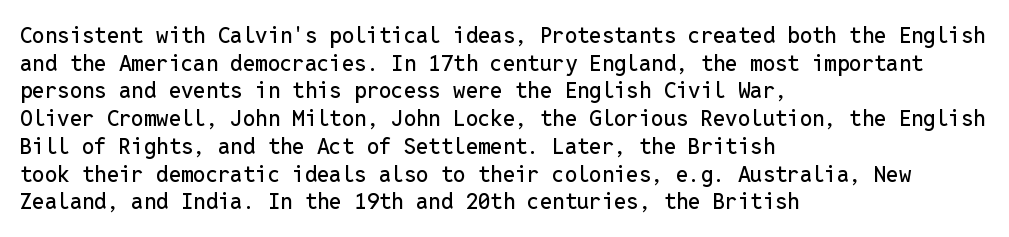
Regarding leading, the lines here are spaced in the standard way. The space beneath each line is pristine and unruled. Tracking value appears to be zero — textbook default spacing. The setting favours the left margin, as ordinary paragraphs usually do.
